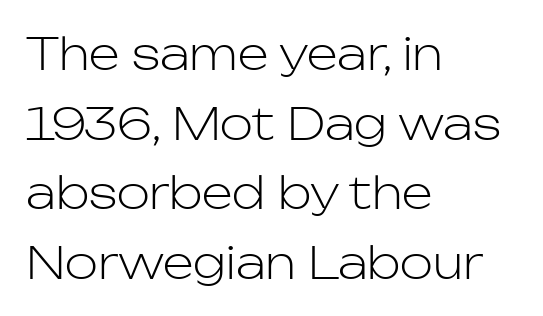
The image shows 44 px light sans-serif type, upright; set left-aligned, normal line spacing (1.58x), normal letter spacing, not underlined; low stroke contrast and a medium x-height.
